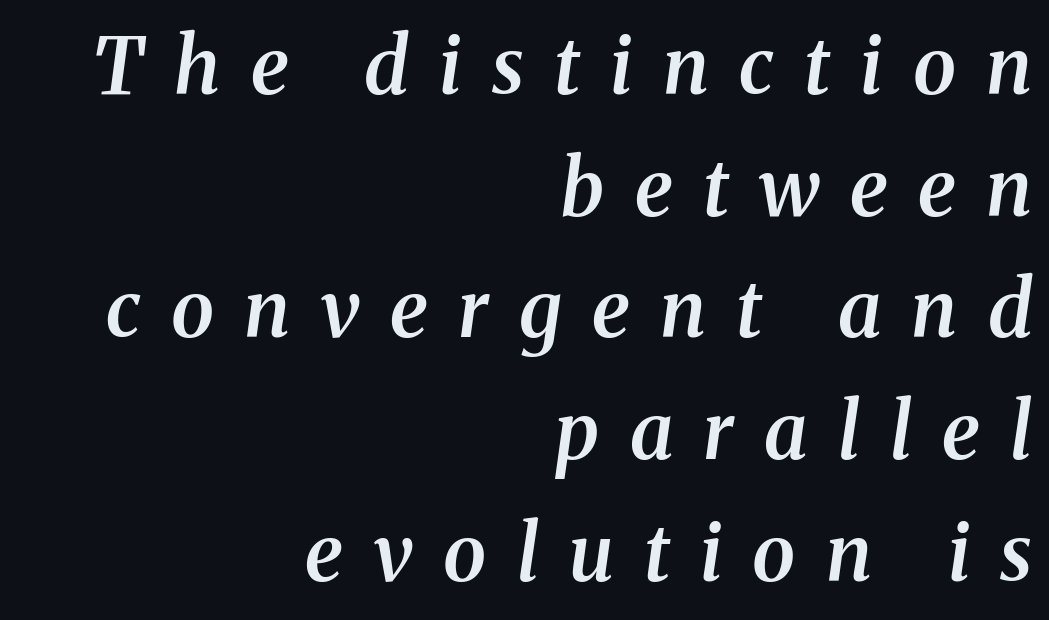
{"serif": "yes", "italic": "yes", "lean": "right", "slant_degrees": 8, "bold": "semi", "weight": "semibold", "width": "normal", "stroke_contrast": "medium", "x_height": "medium", "monospaced": "no", "underline": "no", "align": "right", "line_spacing": "normal", "line_spacing_ratio": 1.56, "letter_spacing": "wide", "letter_spacing_em": 0.39, "glyph_px": 78}
